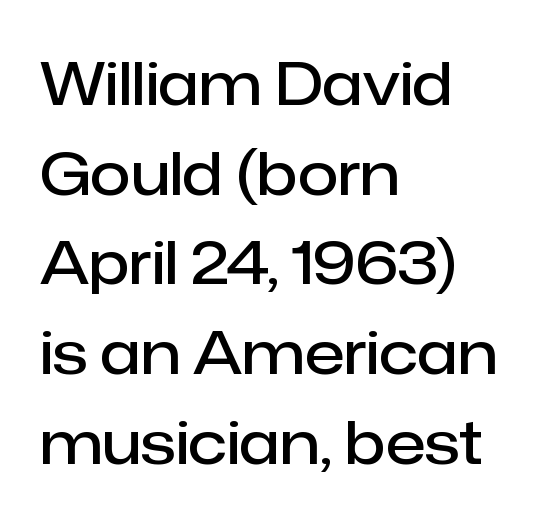
{"serif": "no", "italic": "no", "bold": "semi", "weight": "semibold", "width": "normal", "stroke_contrast": "low", "x_height": "medium", "monospaced": "no", "underline": "no", "align": "left", "line_spacing": "normal", "line_spacing_ratio": 1.52, "letter_spacing": "normal", "letter_spacing_em": 0.0, "glyph_px": 59}
